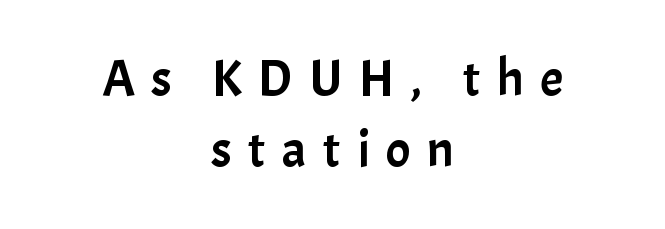
The image shows 52 px sans-serif type, upright; set centered, normal line spacing (1.36x), unusually wide letter spacing (+0.31 em), not underlined; low stroke contrast and a medium x-height.
